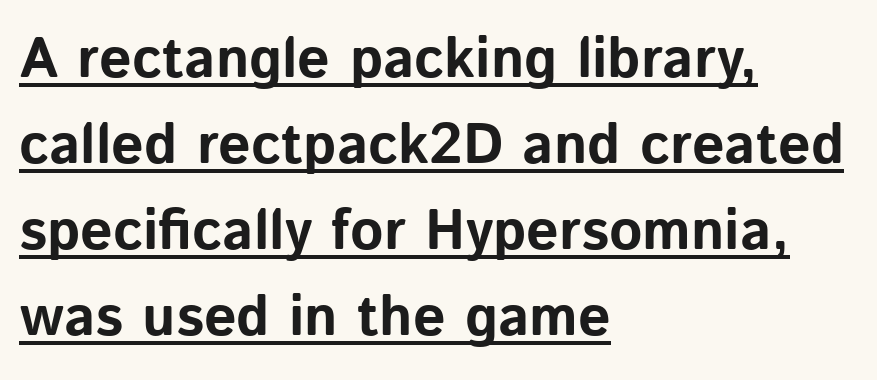
Q: Is the text bold? A: Yes.
Q: Is the text italic (slanted)? A: No, it is upright.
Q: Is the typeface a serif or a sans-serif typeface? A: Sans-serif.
Q: Is the text underlined? A: Yes.
Q: How is the paragraph aligned? A: Left-aligned.
Q: Is the spacing between letters normal or unusually wide? A: Normal.
Q: Is the spacing between lines tight, normal or loose? A: Normal.
Q: Width (condensed, normal, or wide)? A: Normal.
Q: Stroke contrast? A: Low.
Q: x-height? A: Medium.
Q: Monospaced? A: No.
